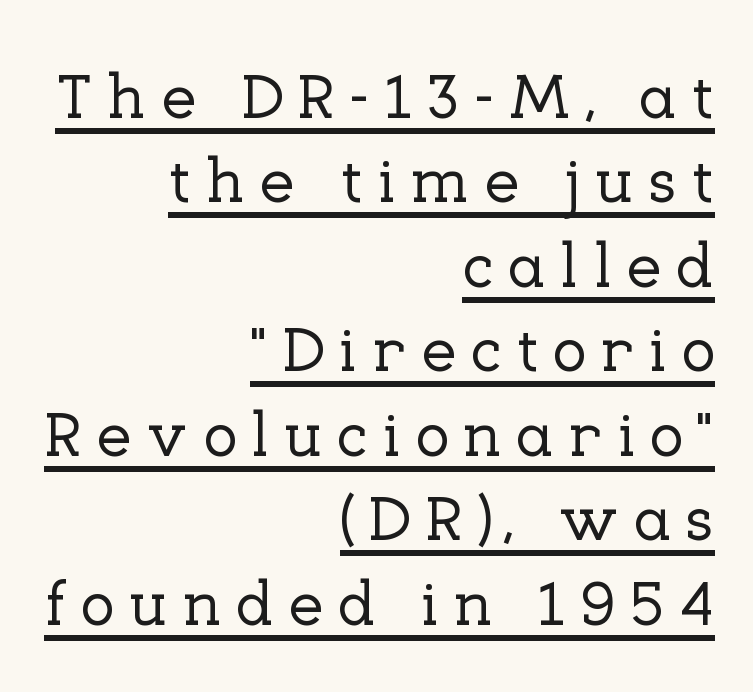
Each word looks stretched out because of the extra space between its letters. The passage shown is typeset with a serif family. Here the designer chose a conventional face with non-uniform glyph widths. The rendered words wear a rule along their underside.
